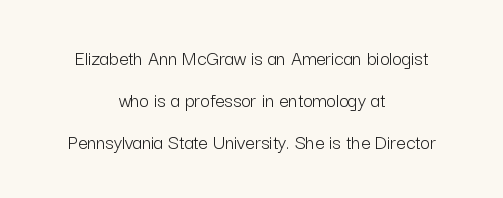
{"italic": "no", "bold": "no", "underline": "no", "align": "center", "line_spacing": "loose", "line_spacing_ratio": 1.99, "letter_spacing": "normal", "letter_spacing_em": 0.0, "glyph_px": 21}
